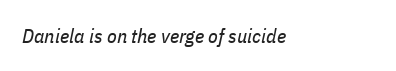
Q: Is the text bold? A: No.
Q: Is the text italic (slanted)? A: Yes, it leans right by about 11 degrees.
Q: Is the text underlined? A: No.
Q: Is the spacing between letters normal or unusually wide? A: Normal.
